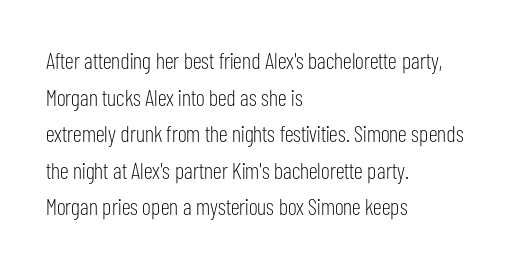
Q: Is the text bold? A: No.
Q: Is the text italic (slanted)? A: No, it is upright.
Q: Is the text underlined? A: No.
Q: How is the paragraph aligned? A: Left-aligned.
Q: Is the spacing between letters normal or unusually wide? A: Normal.
Q: Is the spacing between lines tight, normal or loose? A: Normal.
